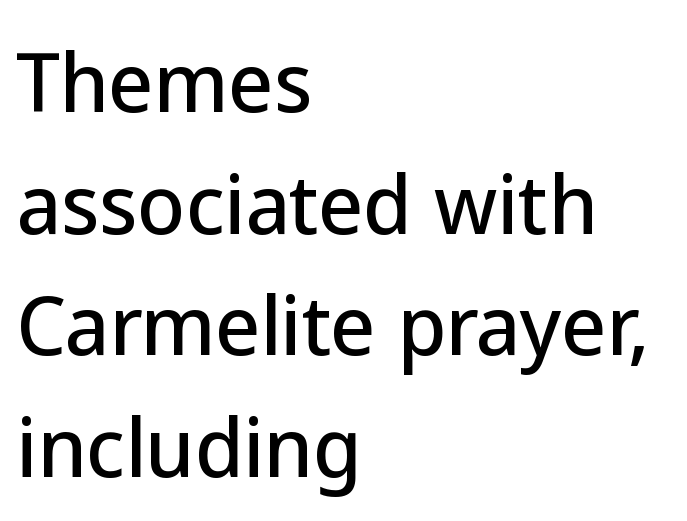
Q: Is the text italic (slanted)? A: No, it is upright.
Q: Is the typeface a serif or a sans-serif typeface? A: Sans-serif.
Q: Is the text underlined? A: No.
Q: How is the paragraph aligned? A: Left-aligned.
Q: Is the spacing between letters normal or unusually wide? A: Normal.
Q: Is the spacing between lines tight, normal or loose? A: Normal.
Q: Width (condensed, normal, or wide)? A: Normal.
Q: Stroke contrast? A: Low.
Q: x-height? A: Medium.
Q: Monospaced? A: No.
